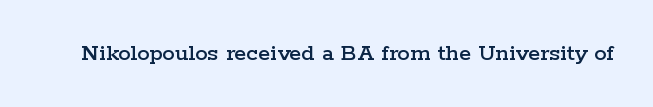
{"italic": "no", "underline": "no", "letter_spacing": "normal", "letter_spacing_em": 0.0, "glyph_px": 25}
